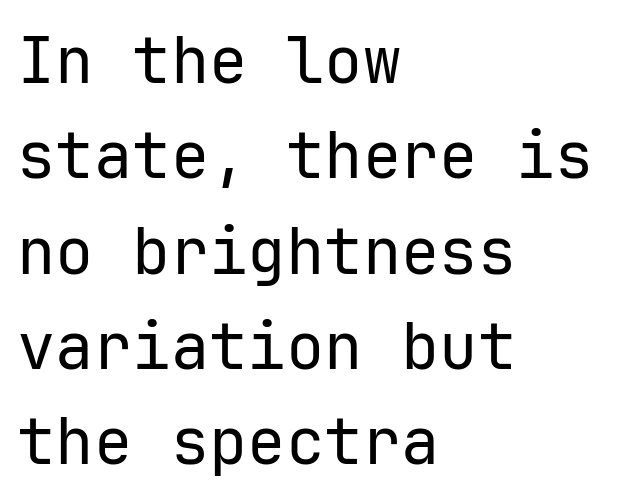
The image shows 64 px regular-weight sans-serif type, upright, monospaced; set left-aligned, normal line spacing (1.49x), normal letter spacing, not underlined; low stroke contrast and a medium x-height.
